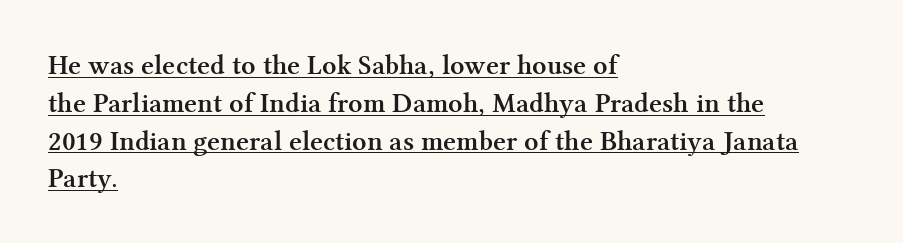
Underline: present. This is the regular roman posture of the typeface. The passage shown is typeset with a serif family. Normally led — the rows are evenly, conventionally spaced. Nothing unusual about the tracking: characters are spaced as the font intends.
